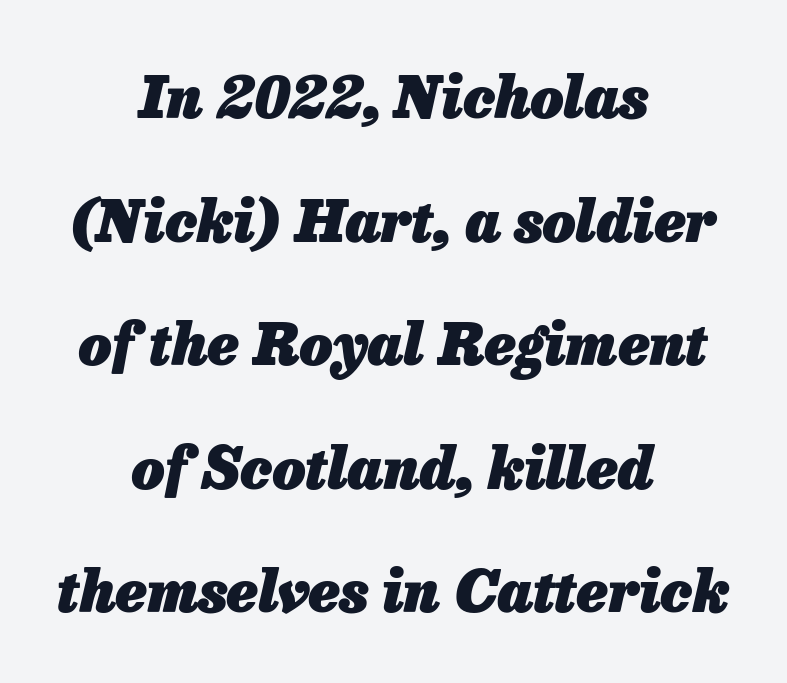
{"italic": "yes", "lean": "right", "slant_degrees": 13, "bold": "yes", "weight": "heavy", "width": "normal", "stroke_contrast": "low", "x_height": "medium", "monospaced": "no", "underline": "no", "align": "center", "line_spacing": "loose", "line_spacing_ratio": 2.13, "letter_spacing": "normal", "letter_spacing_em": 0.0, "glyph_px": 58}
